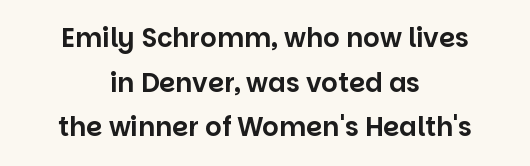
Q: Is the text italic (slanted)? A: No, it is upright.
Q: Is the text underlined? A: No.
Q: How is the paragraph aligned? A: Centered.
Q: Is the spacing between letters normal or unusually wide? A: Normal.
